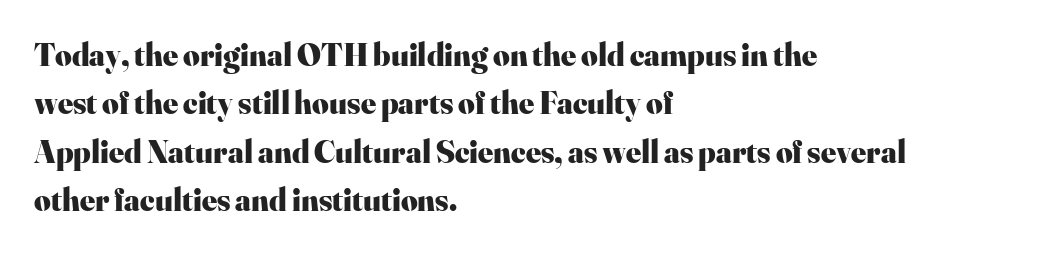
The image shows 32 px heavy serif type, upright; set left-aligned, normal line spacing (1.51x), normal letter spacing, not underlined; high stroke contrast and a small x-height.
